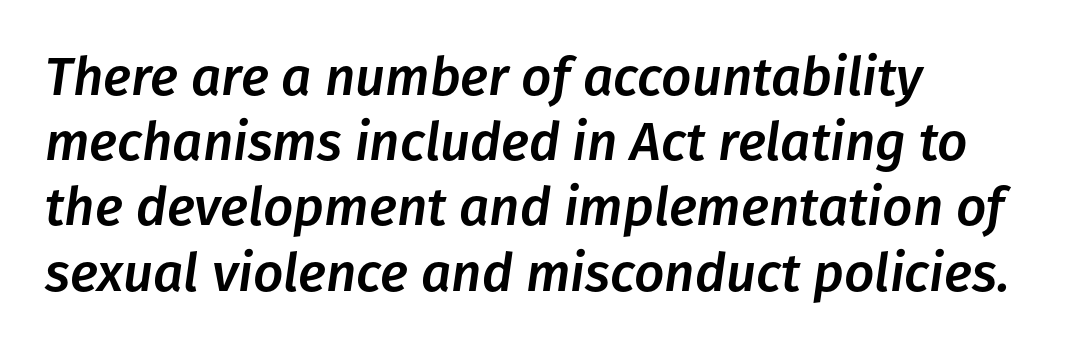
The image shows 53 px text type, italic (leaning right); set left-aligned, line spacing 1.23x, normal letter spacing, not underlined; low stroke contrast and a medium x-height.
